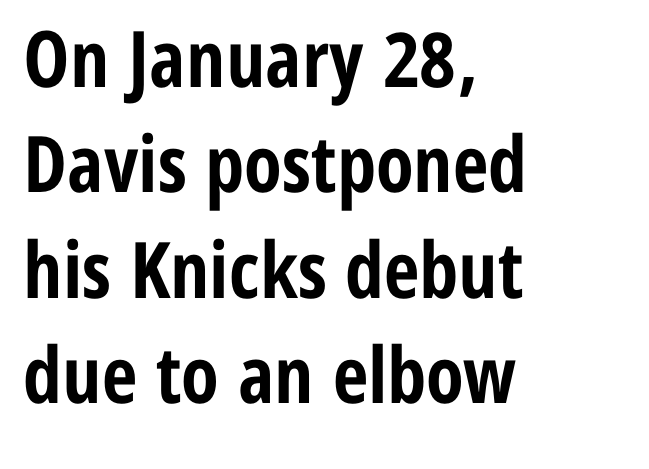
Q: Is the text bold? A: Yes.
Q: Is the text italic (slanted)? A: No, it is upright.
Q: Is the typeface a serif or a sans-serif typeface? A: Sans-serif.
Q: Is the text underlined? A: No.
Q: How is the paragraph aligned? A: Left-aligned.
Q: Is the spacing between letters normal or unusually wide? A: Normal.
Q: Is the spacing between lines tight, normal or loose? A: Normal.
Q: Width (condensed, normal, or wide)? A: Condensed.
Q: Stroke contrast? A: Low.
Q: x-height? A: Medium.
Q: Monospaced? A: No.
